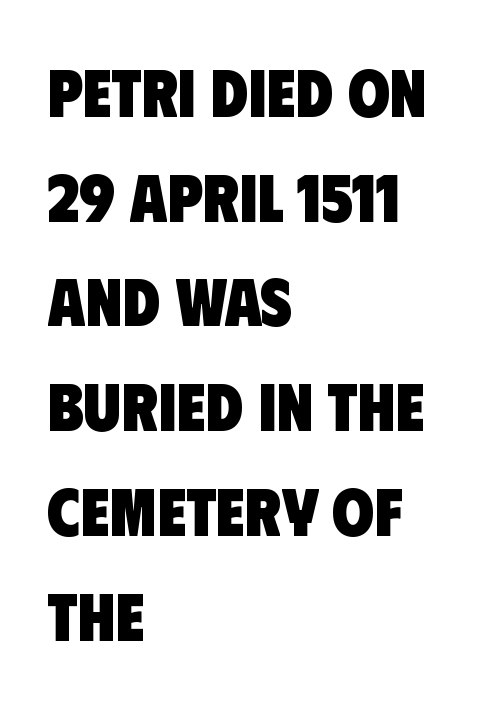
{"serif": "no", "bold": "yes", "weight": "heavy", "width": "condensed", "stroke_contrast": "low", "x_height": "large", "monospaced": "no", "underline": "no", "align": "left", "line_spacing": "normal", "line_spacing_ratio": 1.54, "letter_spacing": "normal", "letter_spacing_em": 0.0, "glyph_px": 68}
